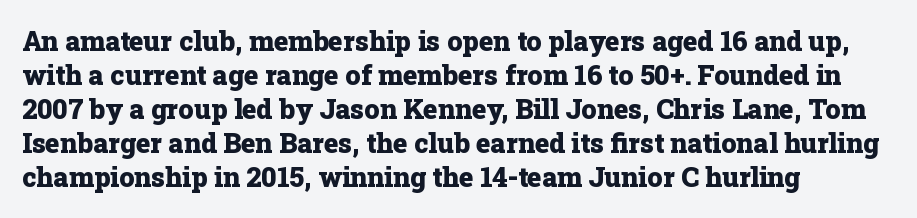
Q: Is the text bold? A: Yes.
Q: Is the text italic (slanted)? A: No, it is upright.
Q: Is the text underlined? A: No.
Q: How is the paragraph aligned? A: Left-aligned.
Q: Is the spacing between letters normal or unusually wide? A: Normal.
Q: Is the spacing between lines tight, normal or loose? A: Normal.
